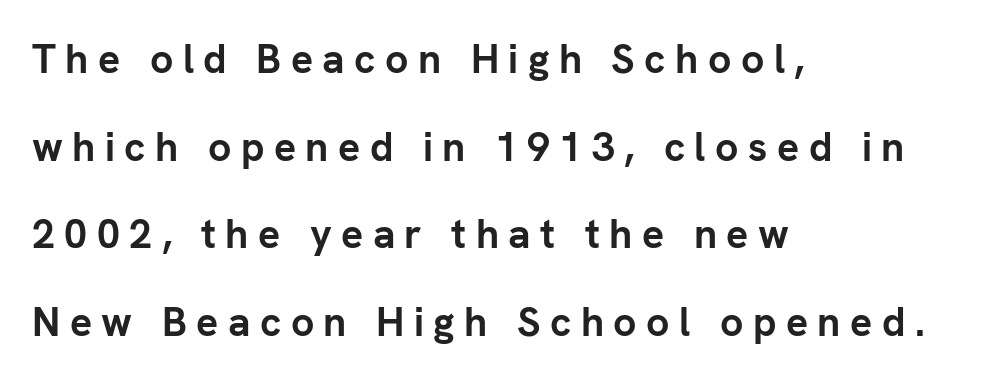
Q: Is the text bold? A: Yes.
Q: Is the text italic (slanted)? A: No, it is upright.
Q: Is the typeface a serif or a sans-serif typeface? A: Sans-serif.
Q: Is the text underlined? A: No.
Q: How is the paragraph aligned? A: Left-aligned.
Q: Is the spacing between letters normal or unusually wide? A: Unusually wide.
Q: Is the spacing between lines tight, normal or loose? A: Loose.
Q: Width (condensed, normal, or wide)? A: Normal.
Q: Stroke contrast? A: Low.
Q: x-height? A: Medium.
Q: Monospaced? A: No.
